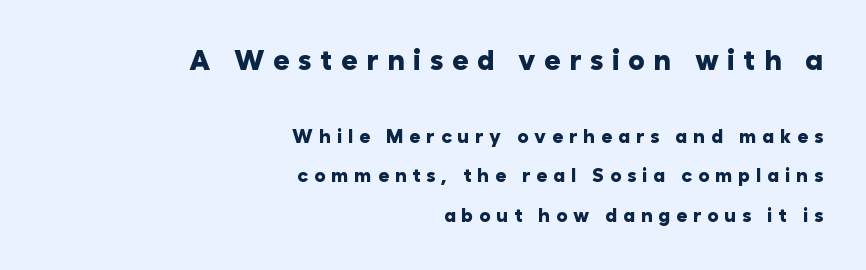
Q: Is the text bold? A: Yes.
Q: Is the text italic (slanted)? A: No, it is upright.
Q: Is the typeface a serif or a sans-serif typeface? A: Sans-serif.
Q: Is the text underlined? A: No.
Q: How is the paragraph aligned? A: Right-aligned.
Q: Is the spacing between letters normal or unusually wide? A: Unusually wide.
Q: Is the spacing between lines tight, normal or loose? A: Loose.
Q: Which block of text is set in a larger size, the first (top) or the second (bottom)? A: The first (top) one.
Q: Width (condensed, normal, or wide)? A: Normal.
Q: Stroke contrast? A: Low.
Q: x-height? A: Medium.
Q: Monospaced? A: No.
